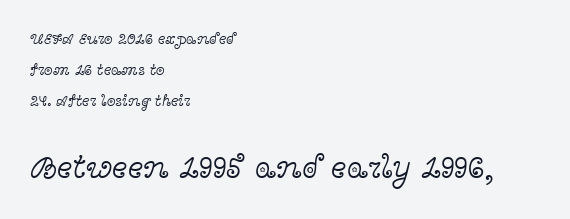
Q: Is the text bold? A: No.
Q: Is the text italic (slanted)? A: No, it is upright.
Q: Is the typeface a serif or a sans-serif typeface? A: Serif.
Q: Is the text underlined? A: No.
Q: How is the paragraph aligned? A: Left-aligned.
Q: Is the spacing between letters normal or unusually wide? A: Normal.
Q: Is the spacing between lines tight, normal or loose? A: Loose.
Q: Which block of text is set in a larger size, the first (top) or the second (bottom)? A: The second (bottom) one.
Q: Width (condensed, normal, or wide)? A: Wide.
Q: x-height? A: Medium.
Q: Monospaced? A: No.
